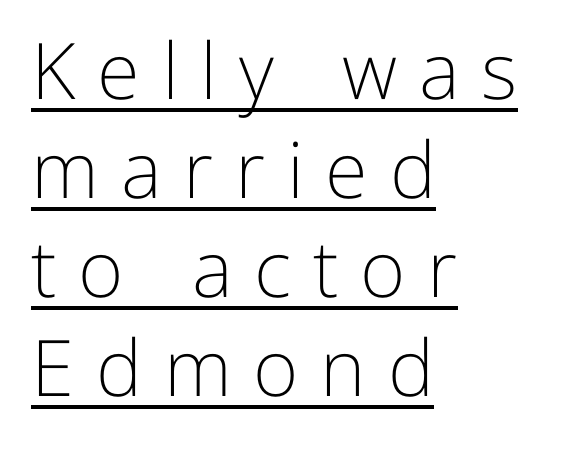
The image shows 78 px light sans-serif type, upright; set left-aligned, normal line spacing (1.27x), unusually wide letter spacing (+0.28 em), underlined; low stroke contrast and a medium x-height.
